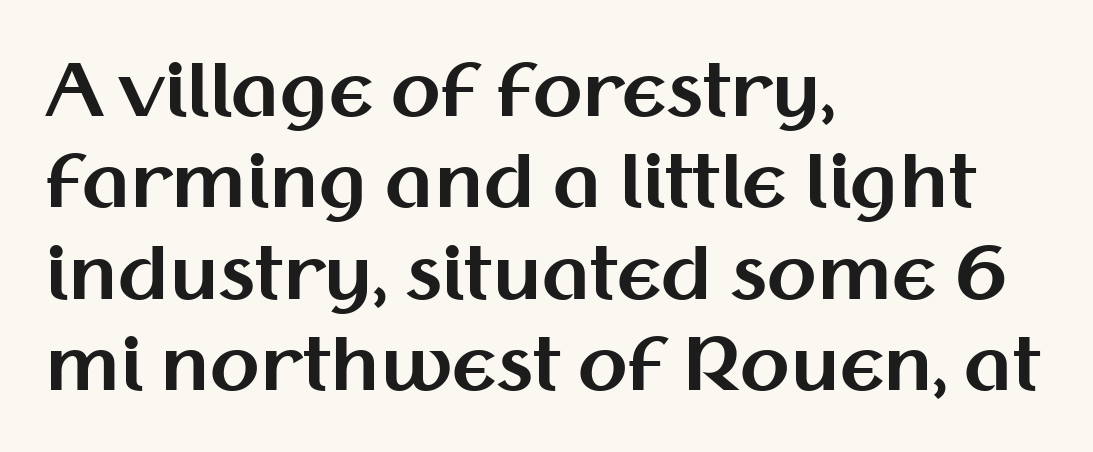
The image shows 72 px bold sans-serif type, upright; set left-aligned, normal line spacing (1.27x), normal letter spacing, not underlined; medium stroke contrast and a medium x-height.
